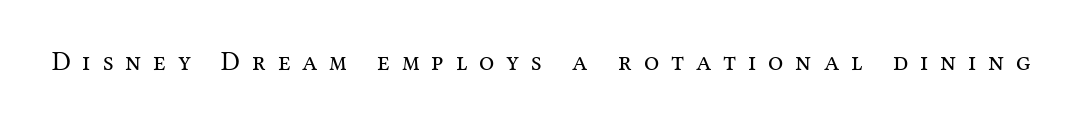
Q: Is the text bold? A: No.
Q: Is the text italic (slanted)? A: No, it is upright.
Q: Is the text underlined? A: No.
Q: Is the spacing between letters normal or unusually wide? A: Unusually wide.
